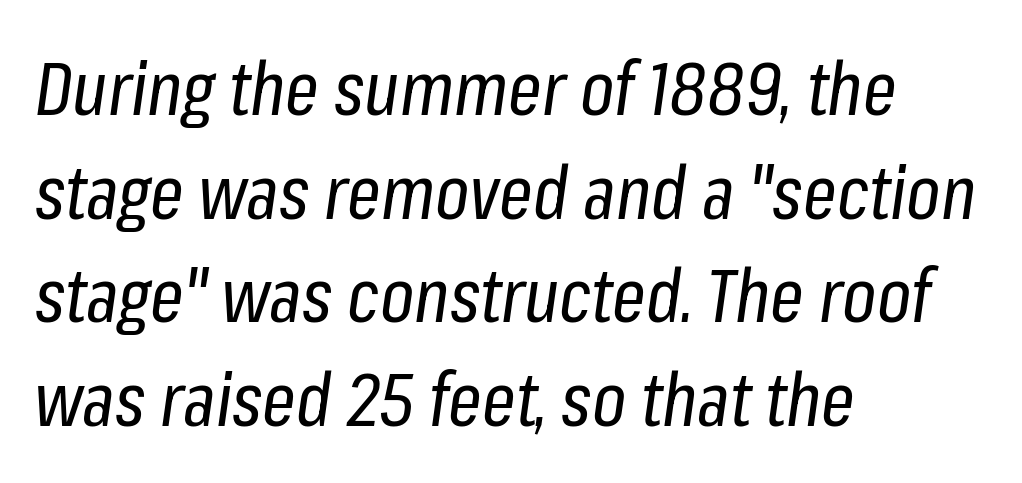
{"italic": "yes", "lean": "right", "slant_degrees": 8, "bold": "no", "weight": "regular", "width": "condensed", "stroke_contrast": "low", "x_height": "medium", "monospaced": "no", "underline": "no", "align": "left", "line_spacing": "normal", "line_spacing_ratio": 1.4, "letter_spacing": "normal", "letter_spacing_em": 0.0, "glyph_px": 74}
